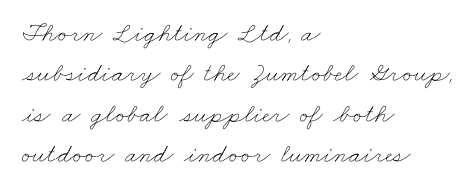
{"bold": "no", "underline": "no", "align": "left", "line_spacing": "normal", "line_spacing_ratio": 1.5, "letter_spacing": "normal", "letter_spacing_em": 0.0, "glyph_px": 27}
